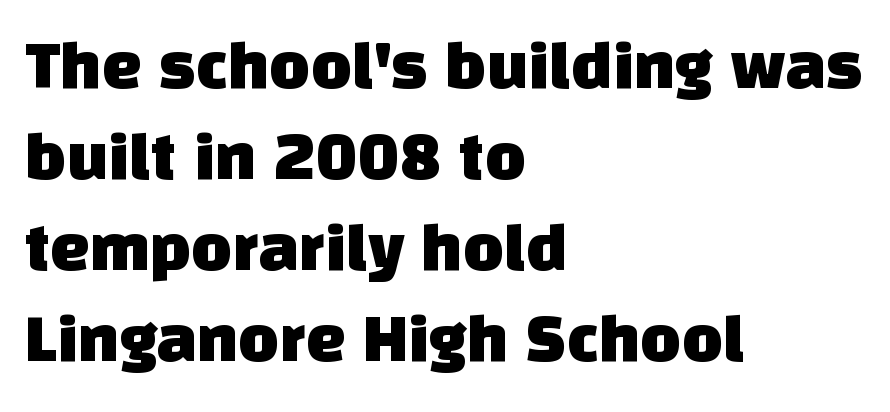
The letters advance in unequal steps, a hallmark of proportional type. Each letter's strokes conclude bluntly, with no projecting serifs. This sample is left-justified, so line endings fall wherever the words run out. The passage shown stacks its lines at a standard gap.
